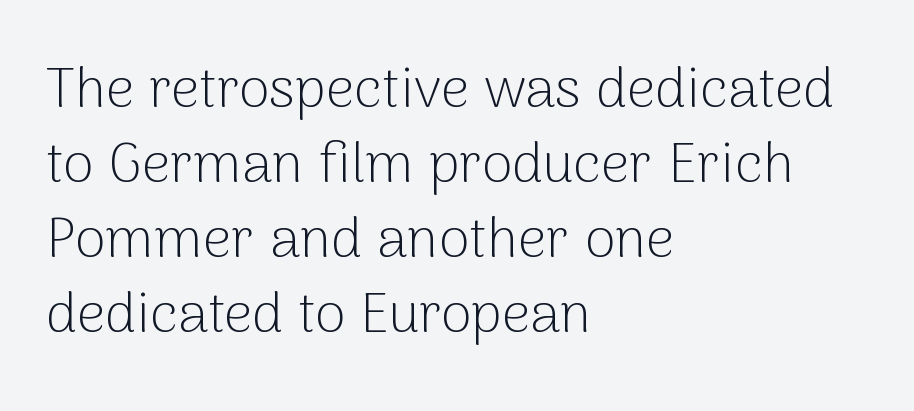
Q: Is the text bold? A: No.
Q: Is the text italic (slanted)? A: No, it is upright.
Q: Is the typeface a serif or a sans-serif typeface? A: Sans-serif.
Q: Is the text underlined? A: No.
Q: How is the paragraph aligned? A: Left-aligned.
Q: Is the spacing between letters normal or unusually wide? A: Normal.
Q: Is the spacing between lines tight, normal or loose? A: Normal.
Q: Width (condensed, normal, or wide)? A: Normal.
Q: Stroke contrast? A: Low.
Q: x-height? A: Medium.
Q: Monospaced? A: No.
